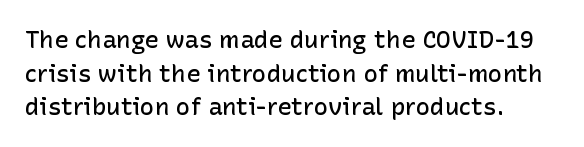
The image shows 24 px text type, upright; set left-aligned, normal line spacing (1.4x), normal letter spacing, not underlined.
